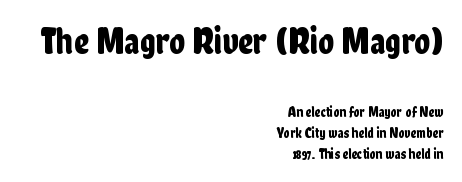
Q: Is the text italic (slanted)? A: No, it is upright.
Q: Is the typeface a serif or a sans-serif typeface? A: Sans-serif.
Q: Is the text underlined? A: No.
Q: How is the paragraph aligned? A: Right-aligned.
Q: Is the spacing between letters normal or unusually wide? A: Normal.
Q: Is the spacing between lines tight, normal or loose? A: Normal.
Q: Which block of text is set in a larger size, the first (top) or the second (bottom)? A: The first (top) one.
Q: Width (condensed, normal, or wide)? A: Condensed.
Q: Stroke contrast? A: Low.
Q: x-height? A: Medium.
Q: Monospaced? A: No.
